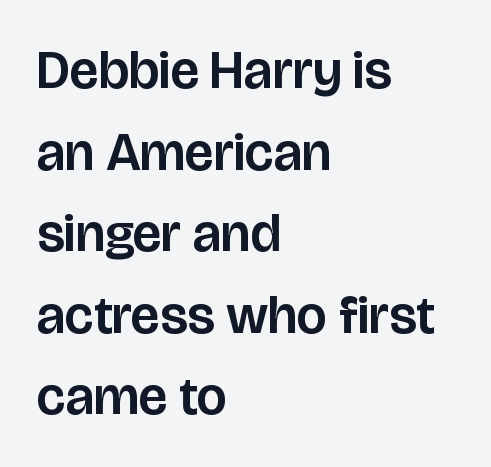
Q: Is the text italic (slanted)? A: No, it is upright.
Q: Is the typeface a serif or a sans-serif typeface? A: Sans-serif.
Q: Is the text underlined? A: No.
Q: How is the paragraph aligned? A: Left-aligned.
Q: Is the spacing between letters normal or unusually wide? A: Normal.
Q: Is the spacing between lines tight, normal or loose? A: Normal.
Q: Width (condensed, normal, or wide)? A: Normal.
Q: Stroke contrast? A: Low.
Q: x-height? A: Large.
Q: Monospaced? A: No.
